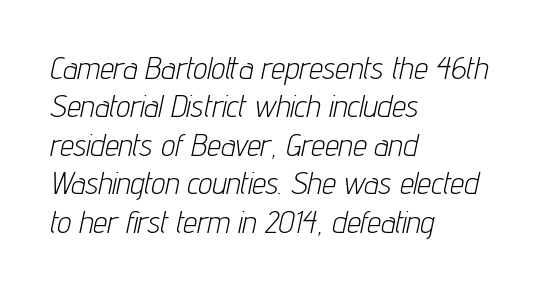
The image shows 31 px light, condensed type, italic (leaning right); set left-aligned, line spacing 1.24x, normal letter spacing, not underlined; low stroke contrast and a medium x-height.
